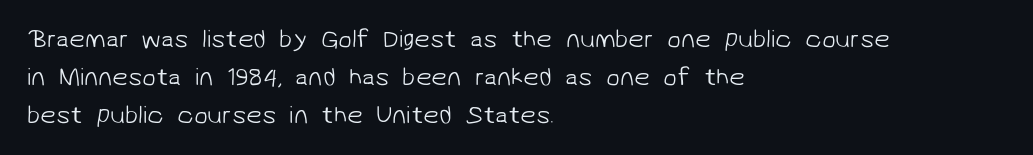
{"bold": "no", "underline": "no", "align": "left", "line_spacing": "normal", "line_spacing_ratio": 1.52, "letter_spacing": "normal", "letter_spacing_em": 0.0, "glyph_px": 25}
